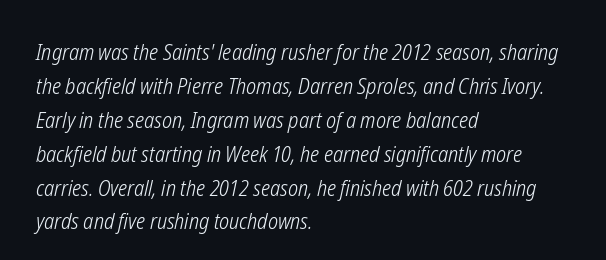
Q: Is the text bold? A: No.
Q: Is the text italic (slanted)? A: Yes, it leans right by about 12 degrees.
Q: Is the text underlined? A: No.
Q: How is the paragraph aligned? A: Left-aligned.
Q: Is the spacing between letters normal or unusually wide? A: Normal.
Q: Is the spacing between lines tight, normal or loose? A: Normal.
